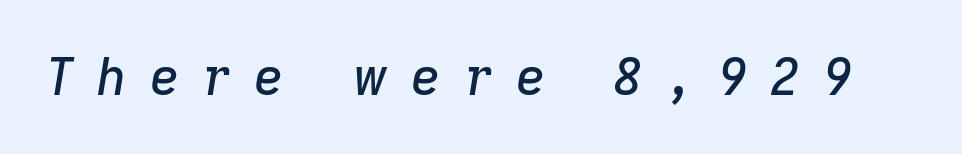
Q: Is the text italic (slanted)? A: Yes, it leans right by about 9 degrees.
Q: Is the text underlined? A: No.
Q: Is the spacing between letters normal or unusually wide? A: Unusually wide.
Q: Width (condensed, normal, or wide)? A: Normal.
Q: Stroke contrast? A: Low.
Q: x-height? A: Medium.
Q: Monospaced? A: No.
